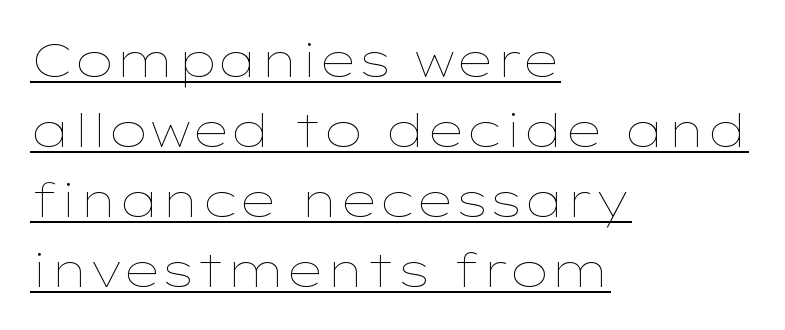
{"italic": "no", "bold": "no", "weight": "thin", "width": "wide", "stroke_contrast": "low", "x_height": "medium", "monospaced": "no", "underline": "yes", "align": "left", "line_spacing": "normal", "line_spacing_ratio": 1.49, "letter_spacing": "normal", "letter_spacing_em": 0.0, "glyph_px": 47}
